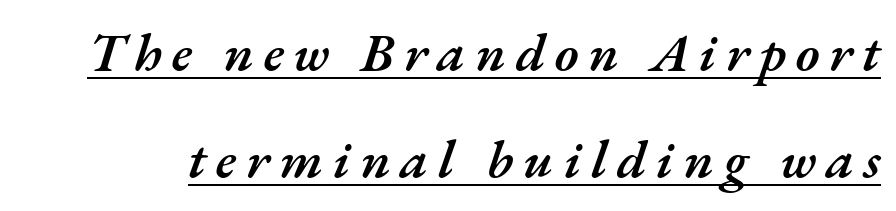
Q: Is the text bold? A: Semi-bold.
Q: Is the text italic (slanted)? A: Yes, it leans right by about 17 degrees.
Q: Is the text underlined? A: Yes.
Q: Is the spacing between lines tight, normal or loose? A: Loose.
Q: Width (condensed, normal, or wide)? A: Normal.
Q: Stroke contrast? A: Medium.
Q: x-height? A: Small.
Q: Monospaced? A: No.
